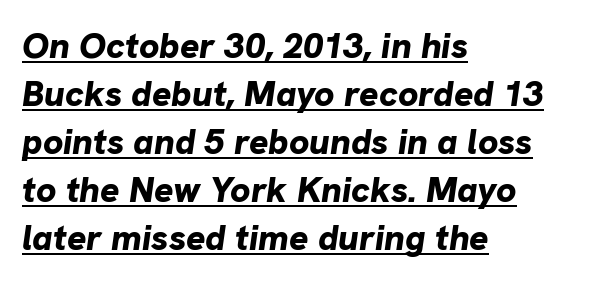
{"italic": "yes", "lean": "right", "slant_degrees": 8, "bold": "yes", "weight": "bold", "width": "normal", "stroke_contrast": "low", "x_height": "medium", "monospaced": "no", "underline": "yes", "align": "left", "line_spacing": "normal", "line_spacing_ratio": 1.33, "letter_spacing": "normal", "letter_spacing_em": 0.0, "glyph_px": 36}
